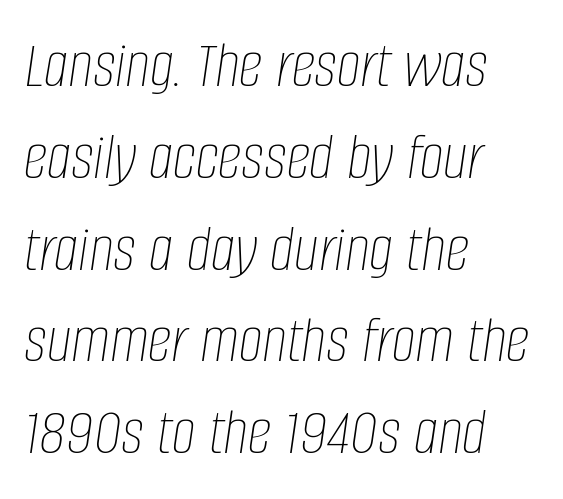
This sample uses an oblique cut, with every glyph tilted off the vertical. Each letter keeps its own natural width here, so spacing adapts to shape. Does the copy run flush right? No — it runs flush left. Just letters on the line, the space beneath them empty. The font sits on the lighter half of the weight spectrum, regular included. A typesetter would call this leading conventional body-copy spacing.
